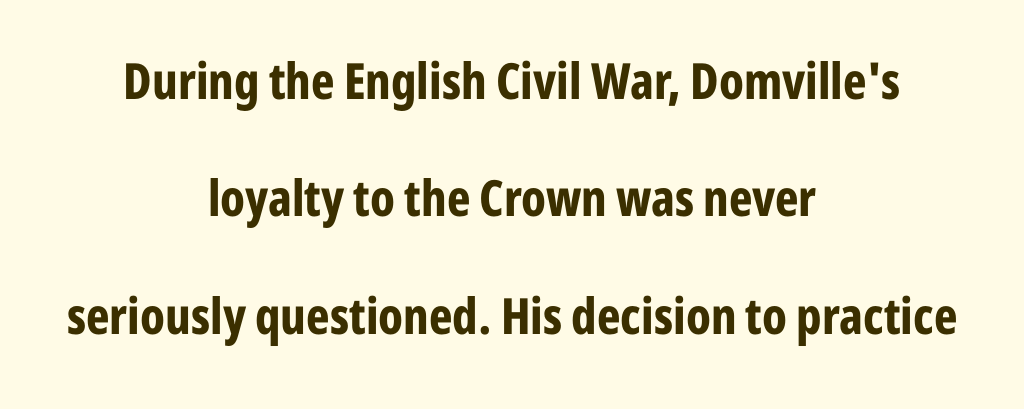
Look at the stroke-to-counter ratio: heavy, a bold. Underline: absent. The horizontal fit of the characters is conventional and even. A typesetter would call this proportional, since set widths differ per character. A typesetter would call this leading open, well beyond the default.
